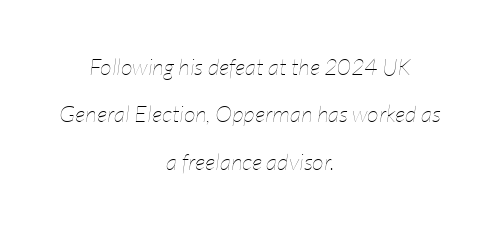
The compositor balanced each line on the midline. The specimen reads as italic at a glance. If you measured baseline to baseline, you'd find a long distance. Plain, unruled lines of type. The letters sit at their default tracking, neither squeezed nor spread. A light-to-regular cut is what we see here.
